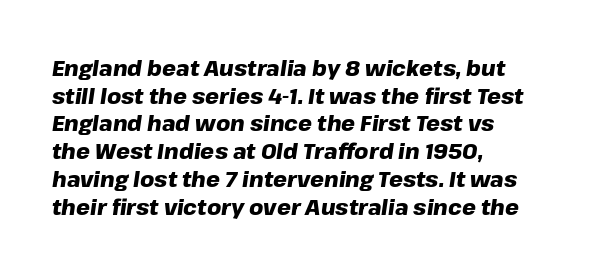
Does extra space separate the letters? No, they use regular spacing. The passage shown leans; its letterforms are oblique. Type without underlining. The passage is arranged the way most books set body copy — flush left. The glyphs have the mass of a bold cut. This block has exactly the height ordinary leading produces.
